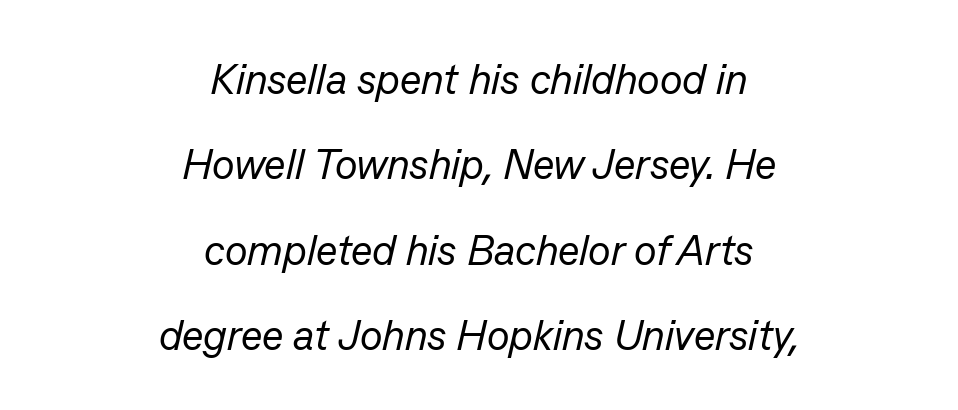
{"italic": "yes", "lean": "right", "slant_degrees": 13, "bold": "no", "weight": "regular", "width": "normal", "stroke_contrast": "low", "x_height": "medium", "monospaced": "no", "underline": "no", "align": "center", "line_spacing": "loose", "line_spacing_ratio": 2.03, "letter_spacing": "normal", "letter_spacing_em": 0.0, "glyph_px": 42}
